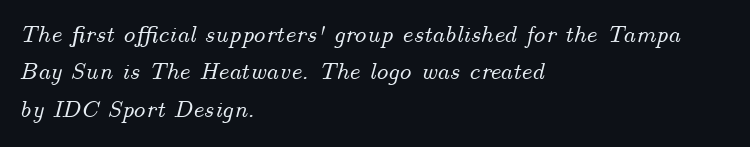
{"italic": "yes", "lean": "right", "slant_degrees": 14, "underline": "no", "align": "left", "line_spacing": "normal", "line_spacing_ratio": 1.5, "letter_spacing": "normal", "letter_spacing_em": 0.0, "glyph_px": 25}
